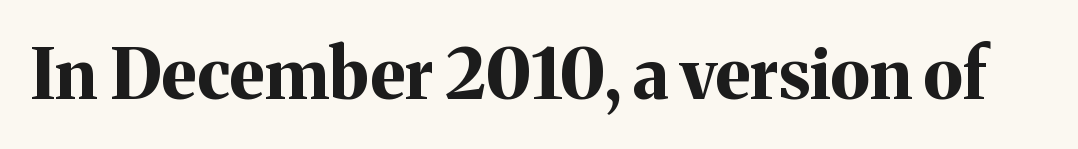
Each glyph is drawn with heavy, bold strokes. Designer's note — italics off, roman on. This rendering leaves character spacing at its baseline value. Descenders hang freely into open space. Is this a sans? No — the strokes have serifs. The letters advance in unequal steps, a hallmark of proportional type.
